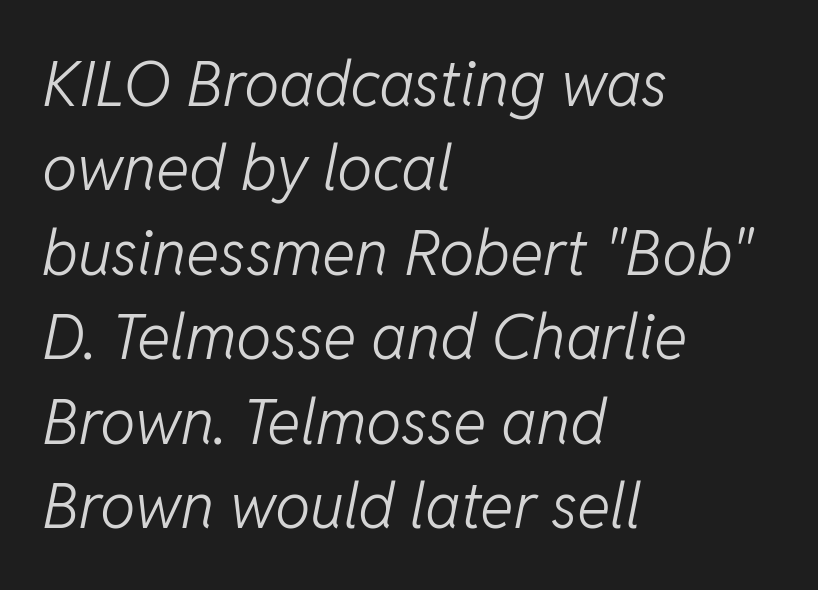
Q: Is the text bold? A: No.
Q: Is the text italic (slanted)? A: Yes, it leans right by about 11 degrees.
Q: Is the text underlined? A: No.
Q: How is the paragraph aligned? A: Left-aligned.
Q: Is the spacing between letters normal or unusually wide? A: Normal.
Q: Is the spacing between lines tight, normal or loose? A: Normal.
Q: Width (condensed, normal, or wide)? A: Normal.
Q: Stroke contrast? A: Low.
Q: x-height? A: Medium.
Q: Monospaced? A: No.
